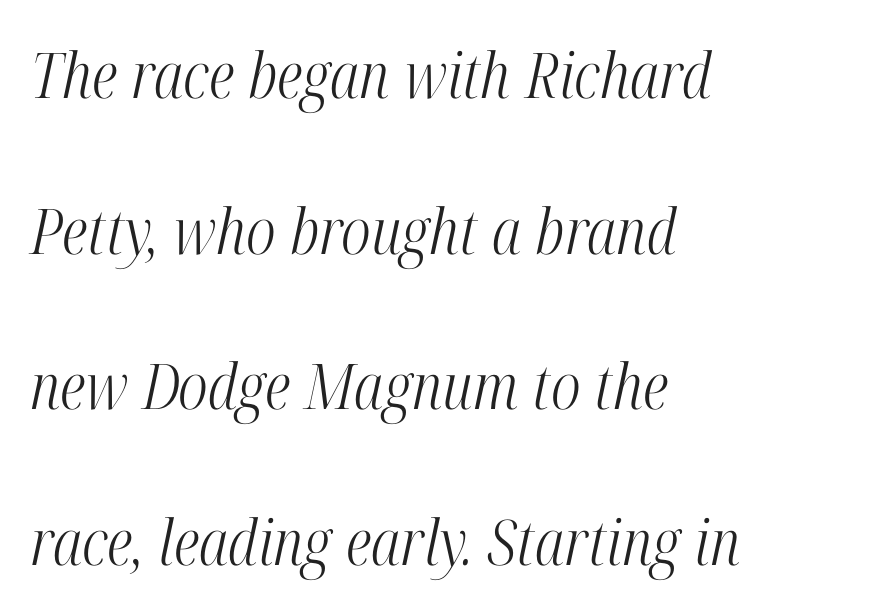
The image shows 63 px light, condensed serif type, italic (leaning right); set left-aligned, loose line spacing (2.47x), normal letter spacing, not underlined; high stroke contrast and a medium x-height.
